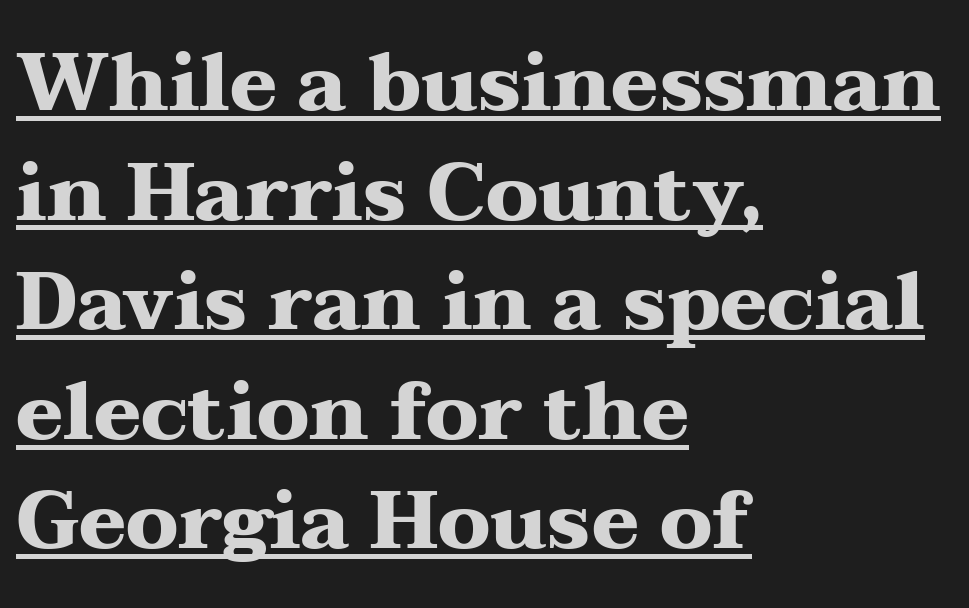
Q: Is the text bold? A: Yes.
Q: Is the text italic (slanted)? A: No, it is upright.
Q: Is the typeface a serif or a sans-serif typeface? A: Serif.
Q: Is the text underlined? A: Yes.
Q: How is the paragraph aligned? A: Left-aligned.
Q: Is the spacing between letters normal or unusually wide? A: Normal.
Q: Is the spacing between lines tight, normal or loose? A: Normal.
Q: Width (condensed, normal, or wide)? A: Wide.
Q: Stroke contrast? A: Medium.
Q: x-height? A: Medium.
Q: Monospaced? A: No.
